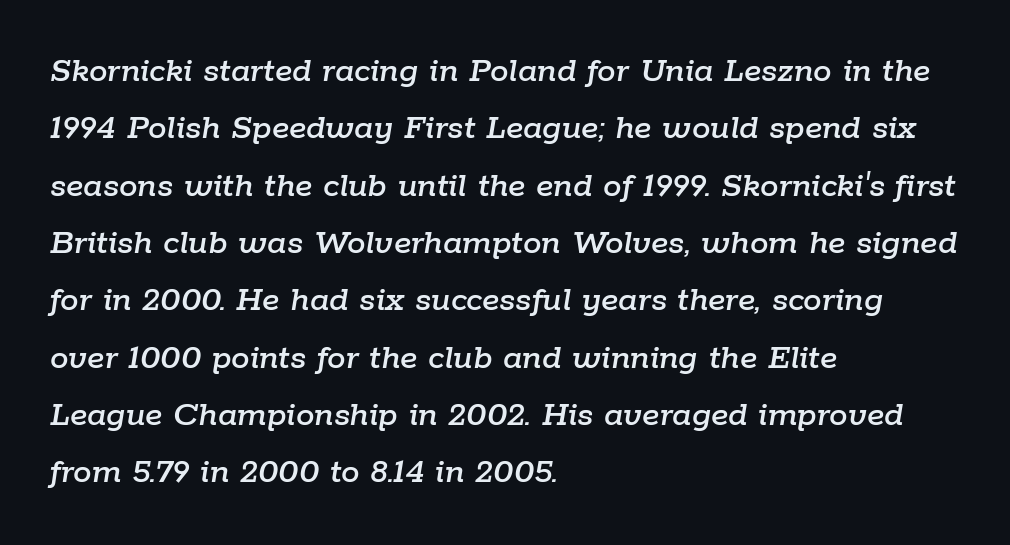
Spacing between characters is what you'd get straight out of the box. Honestly, the row spacing looks completely unremarkable. Check under the words: just untouched page. In CSS terms this would be text-align: left.
